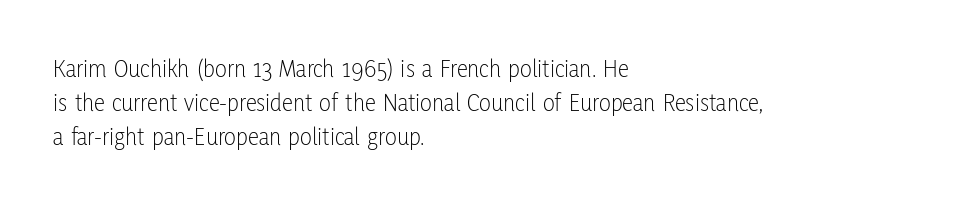
{"italic": "no", "bold": "no", "underline": "no", "align": "left", "line_spacing": "normal", "line_spacing_ratio": 1.36, "letter_spacing": "normal", "letter_spacing_em": 0.0, "glyph_px": 25}
